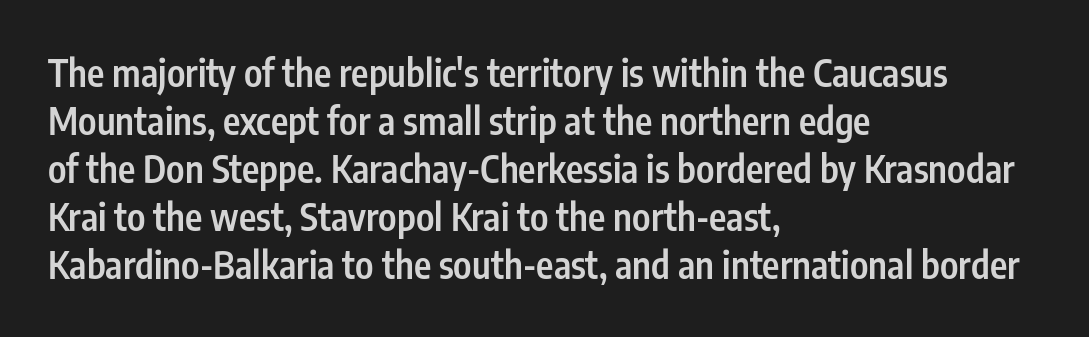
{"serif": "no", "italic": "no", "bold": "semi", "weight": "semibold", "width": "condensed", "stroke_contrast": "low", "x_height": "medium", "monospaced": "no", "underline": "no", "align": "left", "line_spacing": "normal", "line_spacing_ratio": 1.3, "letter_spacing": "normal", "letter_spacing_em": 0.0, "glyph_px": 37}
